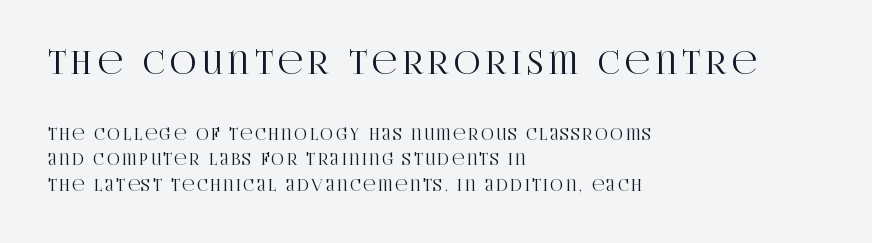
The passage shown is typed in a proportional face where columns would drift. Compared with a centered layout, this one pins lines to the left instead. Is there much room between lines? A standard amount, neither cramped nor airy. Unmarked baselines from the first word to the last. Every character sits straight up, as roman type does. A typesetter would label this face a serif.
